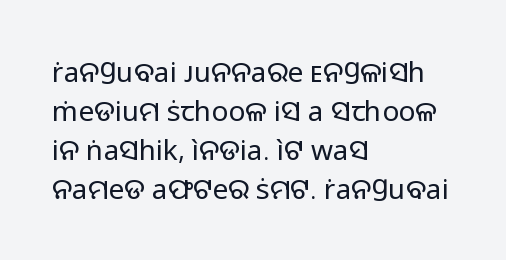
{"serif": "no", "italic": "no", "bold": "no", "weight": "regular", "width": "normal", "stroke_contrast": "low", "x_height": "medium", "monospaced": "no", "underline": "no", "align": "left", "line_spacing": "normal", "line_spacing_ratio": 1.39, "letter_spacing": "normal", "letter_spacing_em": 0.0, "glyph_px": 28}
